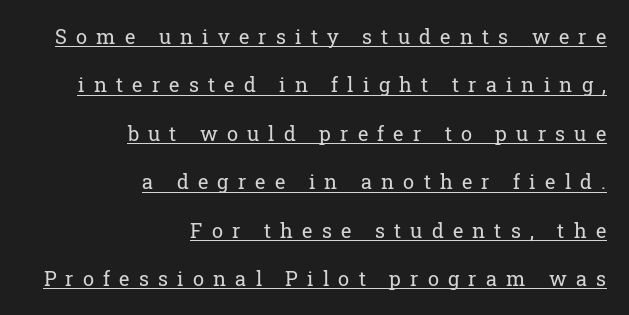
The image shows 20 px text type, upright; set right-aligned, loose line spacing (2.42x), unusually wide letter spacing (+0.46 em), underlined.
